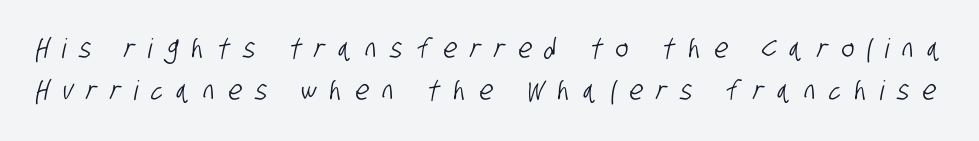
The image shows 27 px text type; set normal line spacing (1.56x), unusually wide letter spacing (+0.5 em), not underlined.
